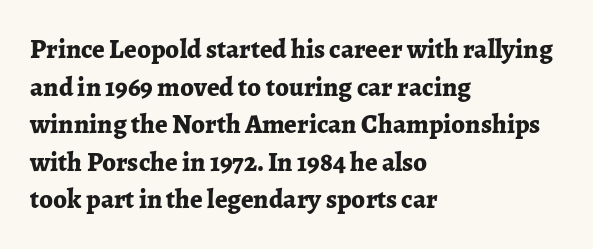
Its strokes are broad and dark, the hallmark of bold type. The letterforms sit shoulder to shoulder at normal distance. Horizontal alignment here is leftward, the default for most running prose. Each new line begins a customary step beneath the previous one. Has an underline been added? It has not. Characters remain perfectly vertical along every line.
